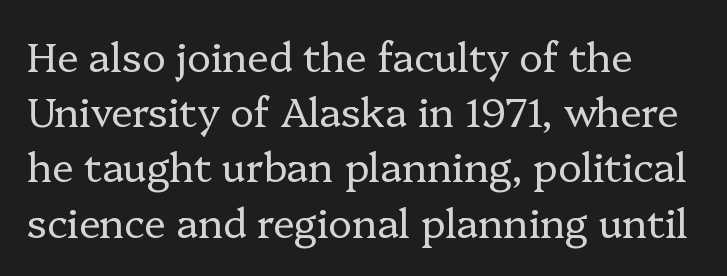
Words appear dense and cohesive because spacing is normal. Vertical strokes here are truly vertical. A typesetter would label this face a serif. The passage is arranged the way most books set body copy — flush left. You could not count columns in this text — the font is proportionally spaced.
